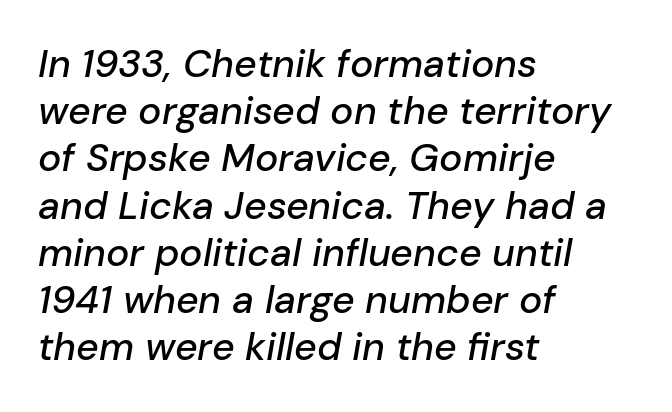
Q: Is the text italic (slanted)? A: Yes, it leans right by about 10 degrees.
Q: Is the text underlined? A: No.
Q: How is the paragraph aligned? A: Left-aligned.
Q: Is the spacing between letters normal or unusually wide? A: Normal.
Q: Width (condensed, normal, or wide)? A: Normal.
Q: Stroke contrast? A: Low.
Q: x-height? A: Medium.
Q: Monospaced? A: No.
